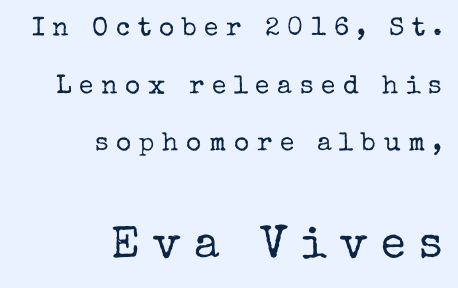
Q: Is the text bold? A: No.
Q: Is the text italic (slanted)? A: No, it is upright.
Q: Is the typeface a serif or a sans-serif typeface? A: Serif.
Q: Is the text underlined? A: No.
Q: How is the paragraph aligned? A: Right-aligned.
Q: Is the spacing between letters normal or unusually wide? A: Unusually wide.
Q: Is the spacing between lines tight, normal or loose? A: Loose.
Q: Which block of text is set in a larger size, the first (top) or the second (bottom)? A: The second (bottom) one.
Q: Width (condensed, normal, or wide)? A: Normal.
Q: Stroke contrast? A: Low.
Q: x-height? A: Medium.
Q: Monospaced? A: No.
